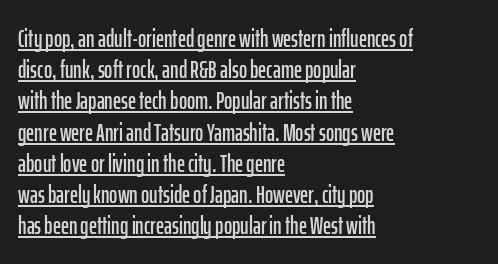
Each word holds together tightly as a unit, with standard inter-letter gaps. Posture: straight, roman, zero tilt. All the whitespace from short lines collects on the right. The glyphs are accompanied by a horizontal stroke just below them. Regular leading.
